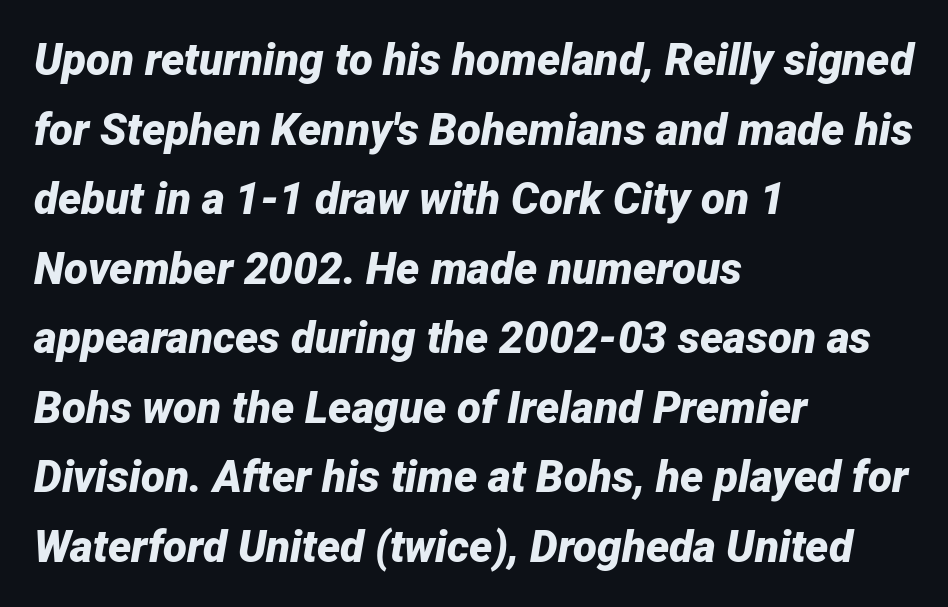
The image shows 44 px bold type, italic (leaning right); set left-aligned, normal line spacing (1.58x), normal letter spacing, not underlined; low stroke contrast and a medium x-height.
